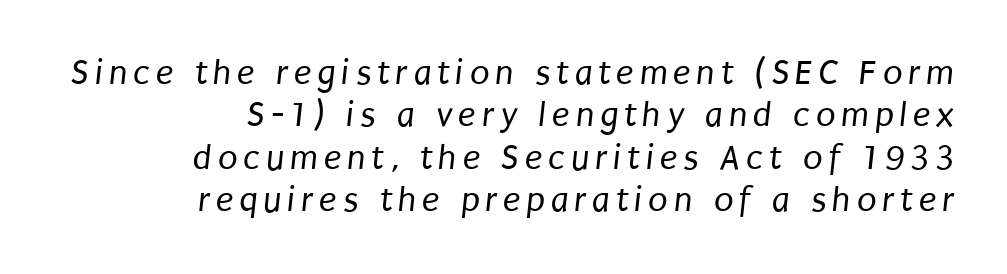
The image shows 36 px regular-weight, condensed sans-serif type; set right-aligned, line spacing 1.18x, not underlined; low stroke contrast and a large x-height.
